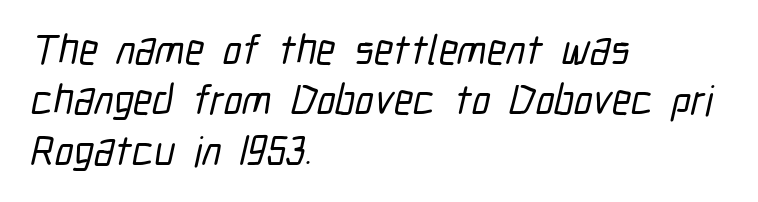
Q: Is the typeface a serif or a sans-serif typeface? A: Sans-serif.
Q: Is the text underlined? A: No.
Q: How is the paragraph aligned? A: Left-aligned.
Q: Is the spacing between letters normal or unusually wide? A: Normal.
Q: Width (condensed, normal, or wide)? A: Condensed.
Q: Stroke contrast? A: Low.
Q: x-height? A: Medium.
Q: Monospaced? A: No.
